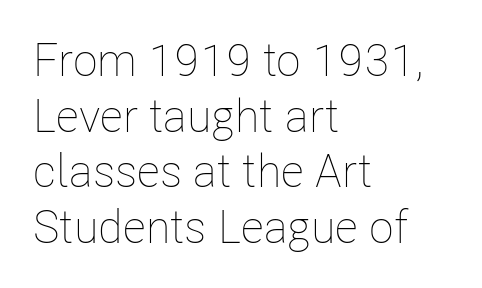
The image shows 46 px thin, condensed type, upright; set left-aligned, line spacing 1.21x, normal letter spacing, not underlined; low stroke contrast and a medium x-height.
